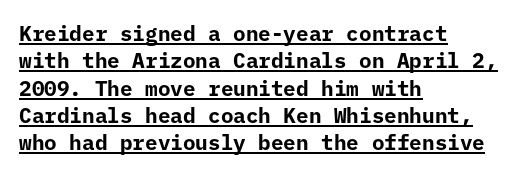
Line beginnings align vertically; line endings do not. Words appear dense and cohesive because spacing is normal. These lines sit exactly where default settings would place them. Weight: bold. A roman cut, with each character standing at attention. The glyphs are accompanied by a horizontal stroke just below them.
